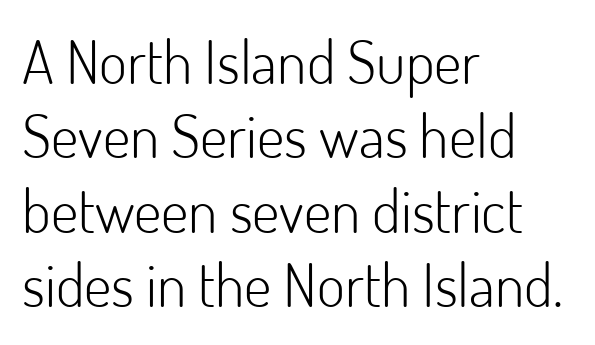
{"serif": "no", "italic": "no", "bold": "no", "weight": "light", "width": "normal", "stroke_contrast": "low", "x_height": "small", "monospaced": "no", "underline": "no", "align": "left", "line_spacing_ratio": 1.24, "letter_spacing": "normal", "letter_spacing_em": 0.0, "glyph_px": 60}
